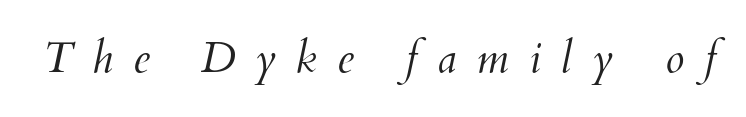
{"italic": "yes", "lean": "right", "slant_degrees": 12, "bold": "no", "weight": "light", "width": "normal", "stroke_contrast": "medium", "x_height": "small", "monospaced": "no", "underline": "no", "letter_spacing": "wide", "letter_spacing_em": 0.46, "glyph_px": 43}
